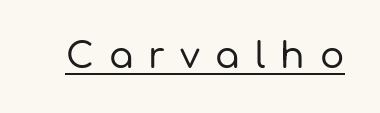
{"serif": "no", "italic": "no", "width": "normal", "stroke_contrast": "low", "x_height": "medium", "monospaced": "no", "underline": "yes", "letter_spacing": "wide", "letter_spacing_em": 0.42, "glyph_px": 36}
